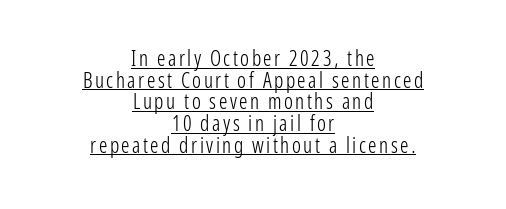
{"italic": "no", "bold": "no", "underline": "yes", "align": "center", "line_spacing": "tight", "line_spacing_ratio": 1.03, "glyph_px": 21}
